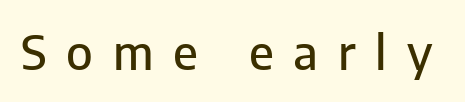
The image shows 47 px sans-serif type, upright; set unusually wide letter spacing (+0.42 em), not underlined; low stroke contrast and a medium x-height.
